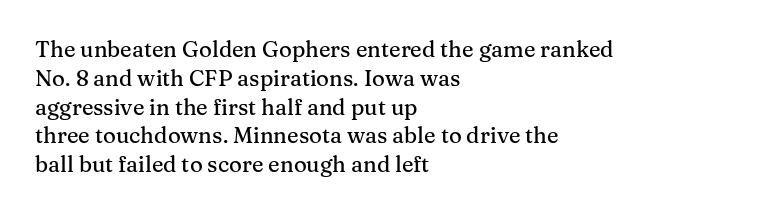
Q: Is the text italic (slanted)? A: No, it is upright.
Q: Is the text underlined? A: No.
Q: How is the paragraph aligned? A: Left-aligned.
Q: Is the spacing between letters normal or unusually wide? A: Normal.
Q: Is the spacing between lines tight, normal or loose? A: Normal.
